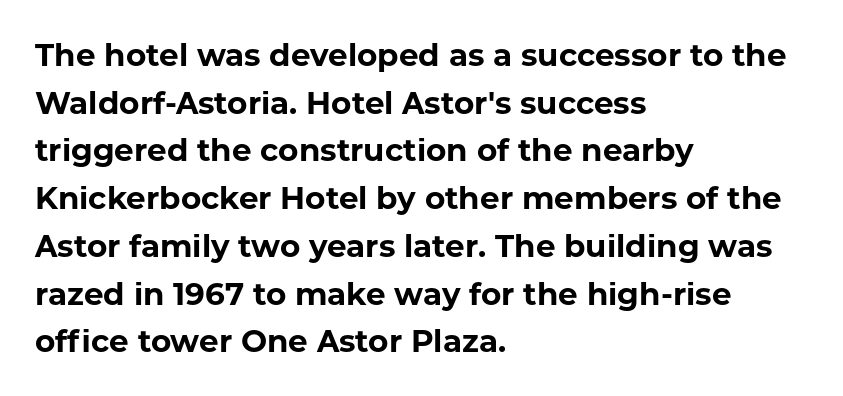
The image shows 31 px bold sans-serif type, upright; set left-aligned, normal line spacing (1.54x), normal letter spacing, not underlined; low stroke contrast and a medium x-height.
